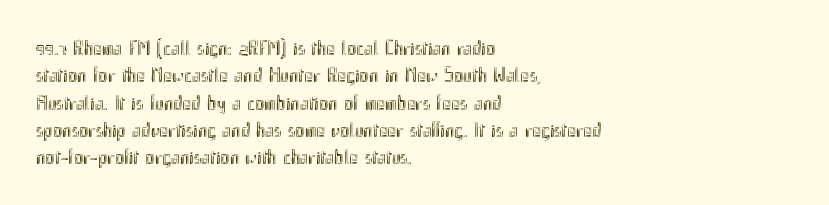
You could call the tracking neutral — neither tight nor loose. Honestly, there is no underline to notice here at all. This is roman type, the default non-slanted kind. Compared with a centered layout, this one pins lines to the left instead. Interline gaps are of average width in this sample.
